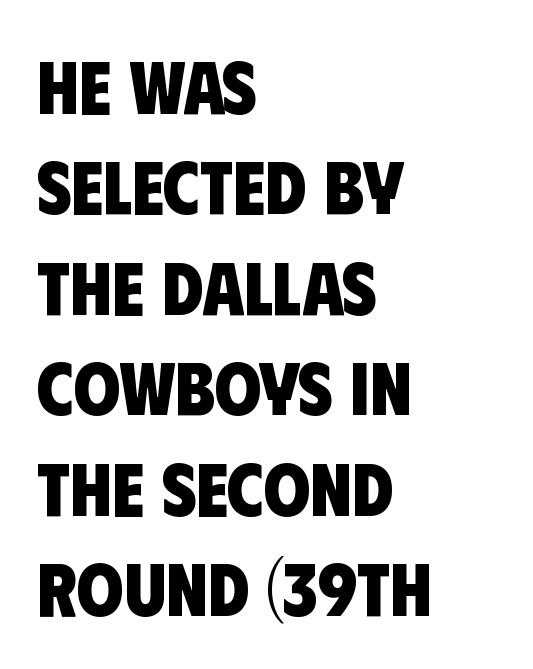
{"serif": "no", "bold": "yes", "weight": "heavy", "width": "condensed", "stroke_contrast": "low", "x_height": "large", "monospaced": "no", "underline": "no", "align": "left", "line_spacing": "normal", "line_spacing_ratio": 1.34, "letter_spacing": "normal", "letter_spacing_em": 0.0, "glyph_px": 75}
